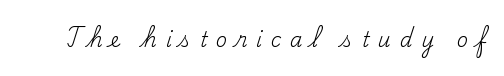
{"bold": "no", "underline": "no", "letter_spacing": "wide", "letter_spacing_em": 0.43, "glyph_px": 20}
